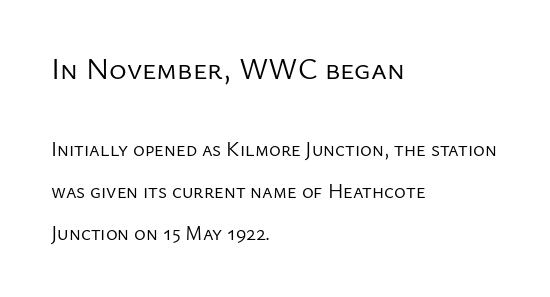
The image shows 30 px regular-weight sans-serif type, upright; set left-aligned, loose line spacing (2.08x), normal letter spacing, not underlined; the first (top) block is 1.5x larger; low stroke contrast and a medium x-height.
